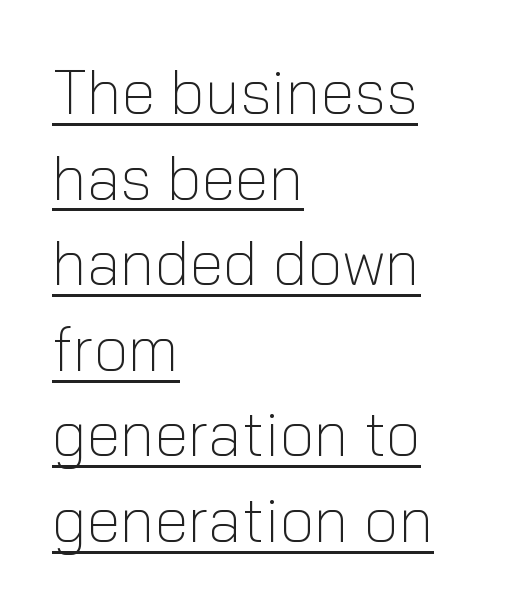
The image shows 62 px light sans-serif type, upright; set left-aligned, normal line spacing (1.38x), normal letter spacing, underlined; low stroke contrast and a medium x-height.
